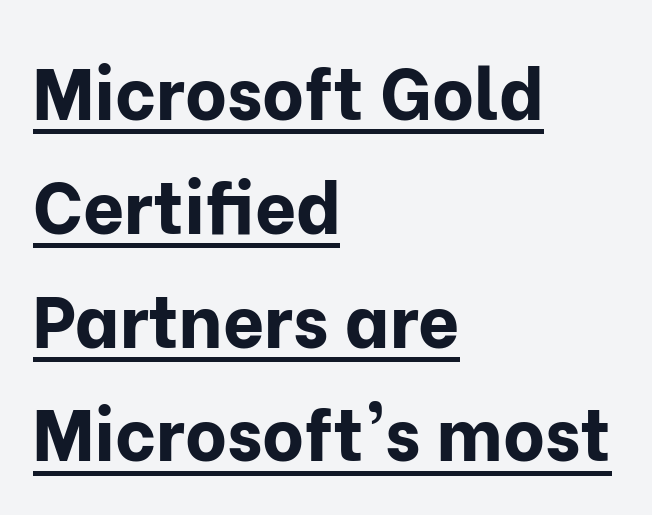
Q: Is the text bold? A: Yes.
Q: Is the text italic (slanted)? A: No, it is upright.
Q: Is the typeface a serif or a sans-serif typeface? A: Sans-serif.
Q: Is the text underlined? A: Yes.
Q: How is the paragraph aligned? A: Left-aligned.
Q: Is the spacing between letters normal or unusually wide? A: Normal.
Q: Is the spacing between lines tight, normal or loose? A: Normal.
Q: Width (condensed, normal, or wide)? A: Normal.
Q: Stroke contrast? A: Low.
Q: x-height? A: Medium.
Q: Monospaced? A: No.
